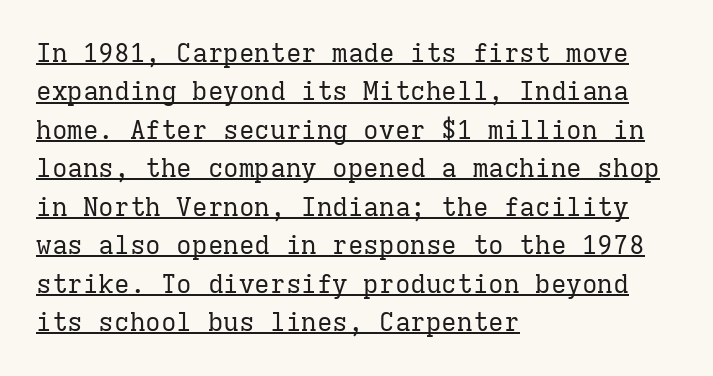
{"italic": "no", "bold": "no", "underline": "yes", "align": "left", "line_spacing": "normal", "line_spacing_ratio": 1.48, "letter_spacing": "normal", "letter_spacing_em": 0.0, "glyph_px": 26}
